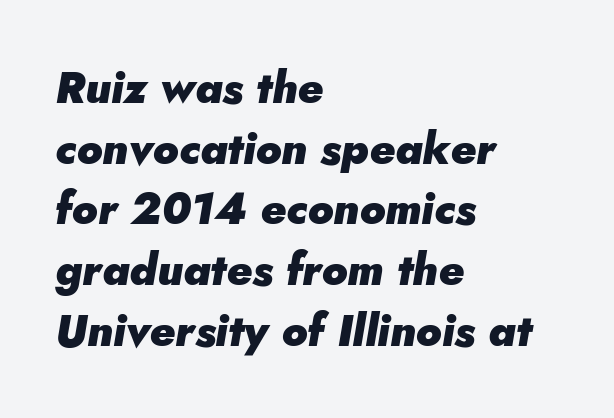
Is the type bold? Yes — the strokes are clearly thick and heavy. The words here are not underlined. Vertically, the passage feels balanced, rows spaced as you'd expect. These lines were composed using italics.
